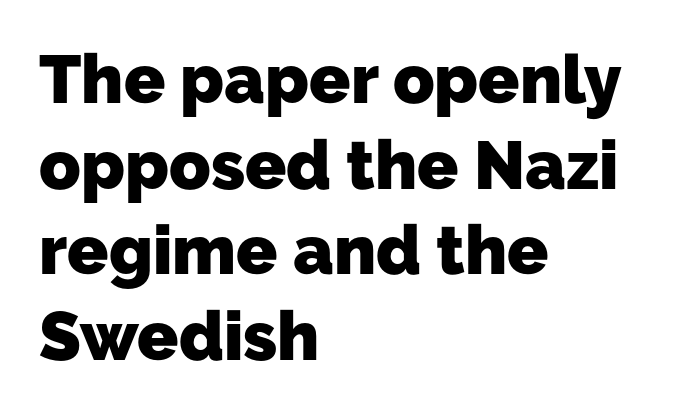
{"serif": "no", "bold": "yes", "weight": "heavy", "width": "normal", "stroke_contrast": "low", "x_height": "medium", "monospaced": "no", "underline": "no", "align": "left", "line_spacing": "normal", "line_spacing_ratio": 1.26, "letter_spacing": "normal", "letter_spacing_em": 0.0, "glyph_px": 68}
